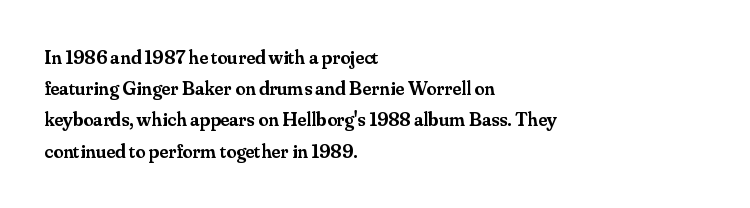
The image shows 20 px text type, upright; set left-aligned, normal line spacing (1.56x), normal letter spacing, not underlined.
